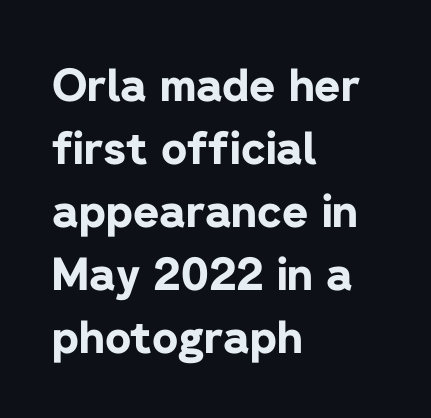
The image shows 45 px bold sans-serif type, upright; set left-aligned, normal line spacing (1.4x), normal letter spacing, not underlined; low stroke contrast and a medium x-height.
